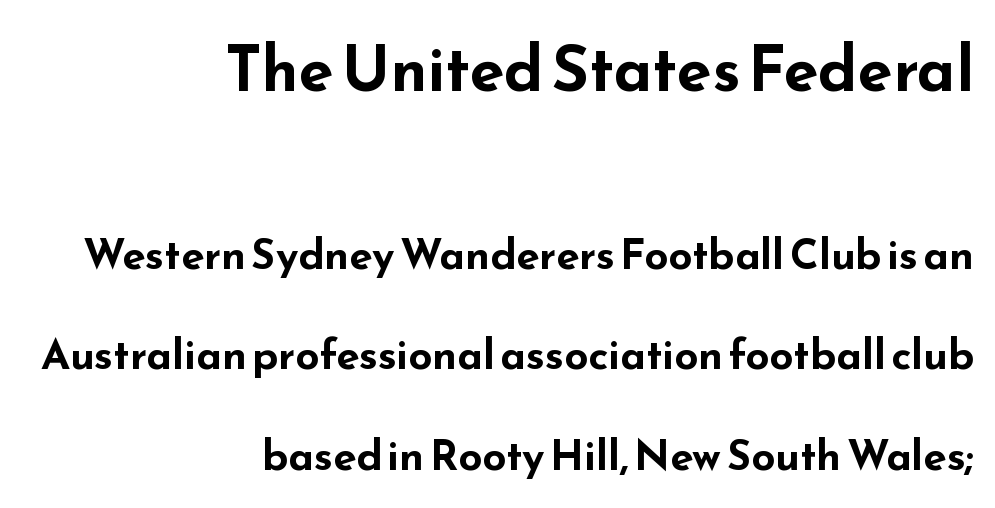
Q: Is the text bold? A: Yes.
Q: Is the text italic (slanted)? A: No, it is upright.
Q: Is the typeface a serif or a sans-serif typeface? A: Sans-serif.
Q: Is the text underlined? A: No.
Q: How is the paragraph aligned? A: Right-aligned.
Q: Is the spacing between letters normal or unusually wide? A: Normal.
Q: Is the spacing between lines tight, normal or loose? A: Loose.
Q: Which block of text is set in a larger size, the first (top) or the second (bottom)? A: The first (top) one.
Q: Width (condensed, normal, or wide)? A: Wide.
Q: Stroke contrast? A: Low.
Q: x-height? A: Small.
Q: Monospaced? A: No.
